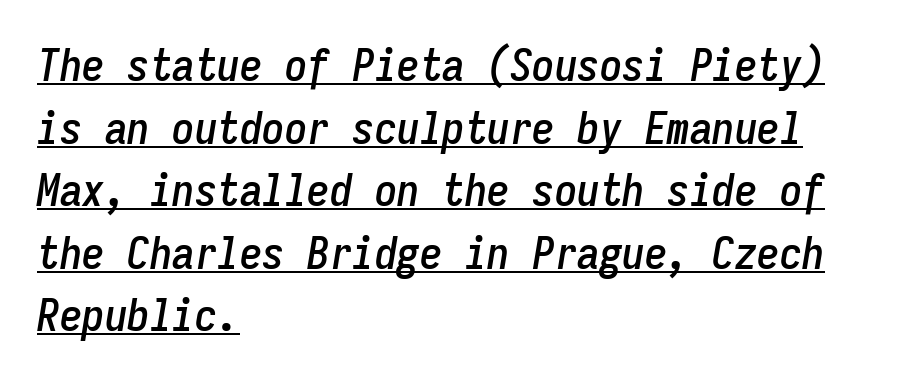
{"italic": "yes", "lean": "right", "slant_degrees": 9, "width": "condensed", "stroke_contrast": "low", "x_height": "medium", "monospaced": "yes", "underline": "yes", "align": "left", "line_spacing": "normal", "line_spacing_ratio": 1.39, "letter_spacing": "normal", "letter_spacing_em": 0.0, "glyph_px": 45}
